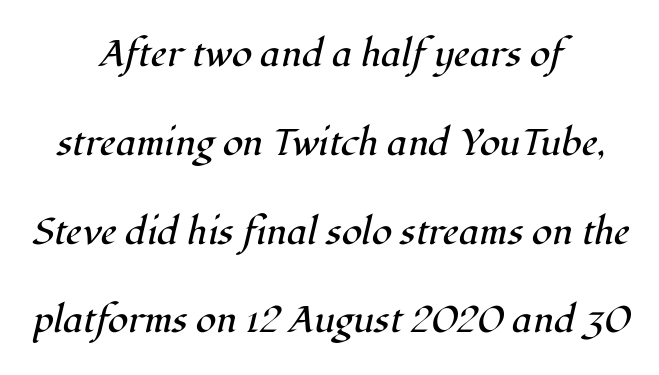
The image shows 37 px regular-weight serif type, italic (leaning right); set centered, loose line spacing (2.4x), normal letter spacing, not underlined; high stroke contrast and a medium x-height.
